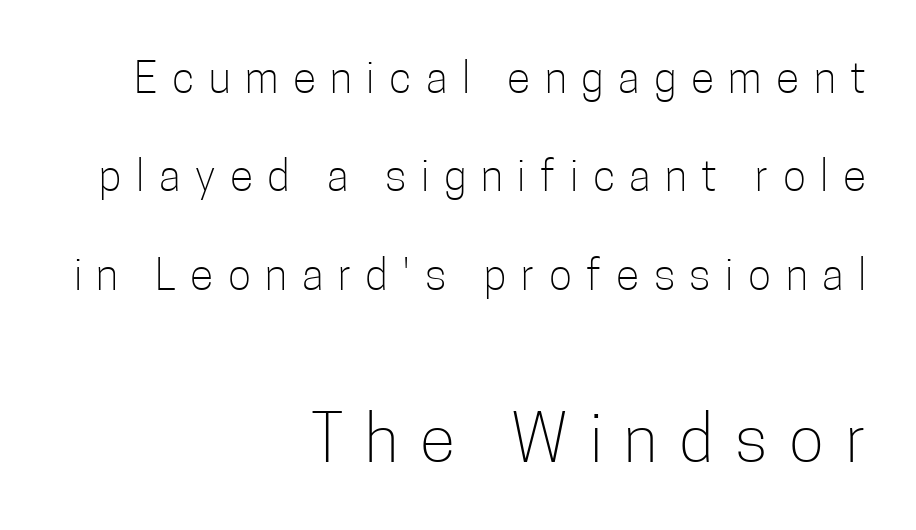
The image shows 65 px light, condensed sans-serif type, upright; set right-aligned, loose line spacing (2.29x), unusually wide letter spacing (+0.34 em), not underlined; the second (bottom) block is 1.51x larger; low stroke contrast and a medium x-height.
